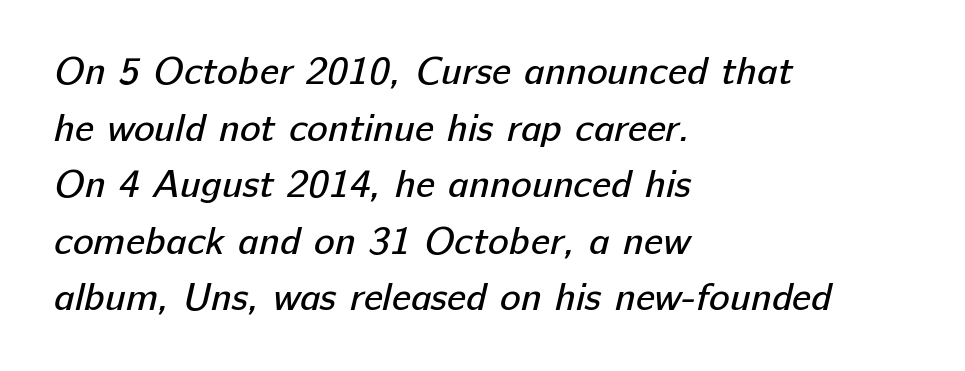
The ragged edge is on the right, which tells us the setting is flush left. The passage shown has conventional tracking throughout. Unlike a traditional serif, this face leaves its strokes unadorned. Stems here are at most as thick as an everyday book face. Just letters on the line, the space beneath them empty. Vertically, the passage feels balanced, rows spaced as you'd expect.
